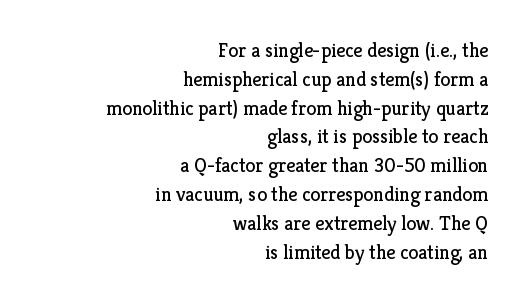
{"italic": "no", "bold": "no", "underline": "no", "align": "right", "line_spacing": "normal", "line_spacing_ratio": 1.44, "letter_spacing": "normal", "letter_spacing_em": 0.0, "glyph_px": 20}
